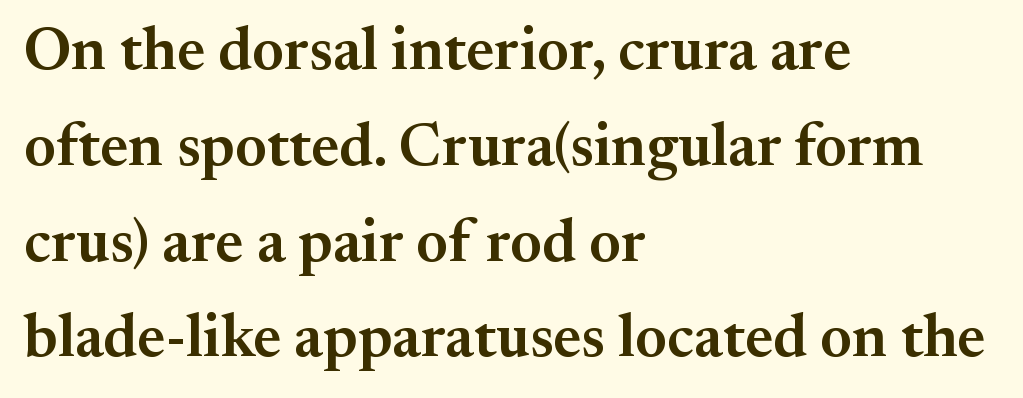
Q: Is the text bold? A: Semi-bold.
Q: Is the text italic (slanted)? A: No, it is upright.
Q: Is the typeface a serif or a sans-serif typeface? A: Serif.
Q: Is the text underlined? A: No.
Q: How is the paragraph aligned? A: Left-aligned.
Q: Is the spacing between letters normal or unusually wide? A: Normal.
Q: Is the spacing between lines tight, normal or loose? A: Normal.
Q: Width (condensed, normal, or wide)? A: Normal.
Q: Stroke contrast? A: Medium.
Q: x-height? A: Small.
Q: Monospaced? A: No.
